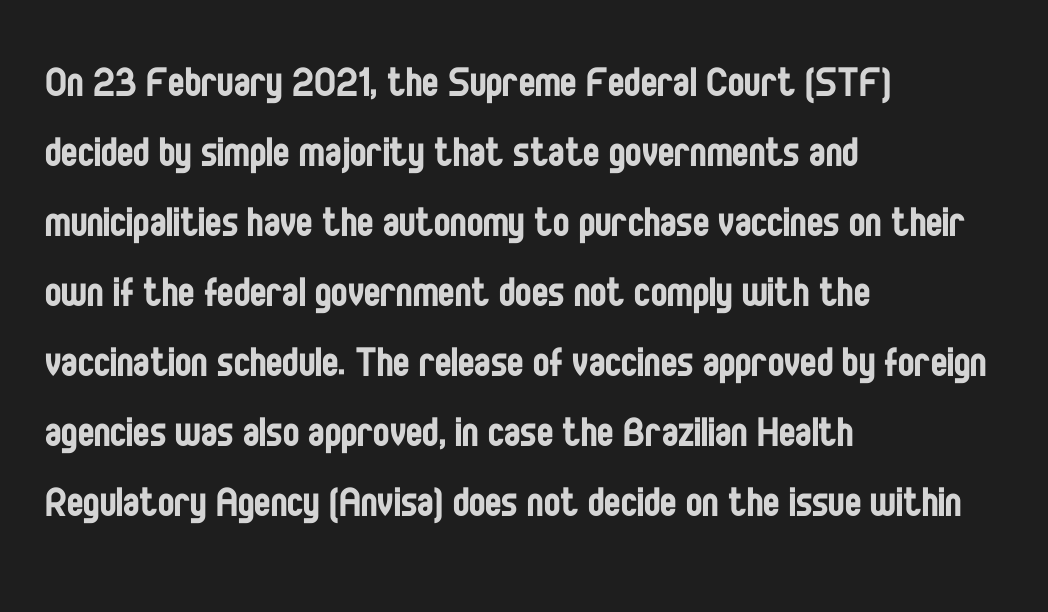
The image shows 49 px regular-weight, condensed sans-serif type, upright; set left-aligned, normal line spacing (1.43x), normal letter spacing, not underlined; low stroke contrast and a large x-height.
